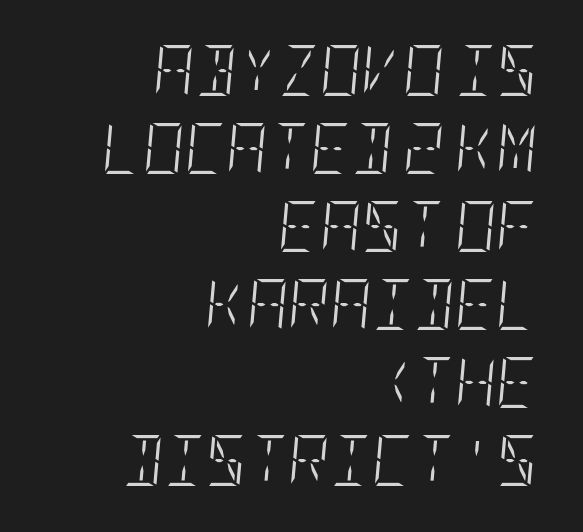
Q: Is the text bold? A: No.
Q: Is the text italic (slanted)? A: Yes, it leans right by about 5 degrees.
Q: Is the text underlined? A: No.
Q: How is the paragraph aligned? A: Right-aligned.
Q: Is the spacing between letters normal or unusually wide? A: Normal.
Q: Is the spacing between lines tight, normal or loose? A: Normal.
Q: Width (condensed, normal, or wide)? A: Condensed.
Q: Stroke contrast? A: Low.
Q: x-height? A: Large.
